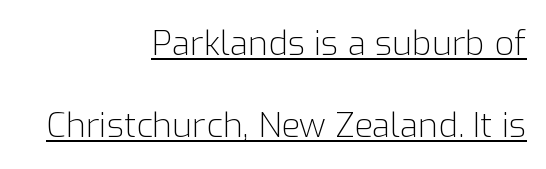
Where is the straight margin? On the right. Observe the ordinary spacing: letters are neighbours, not strangers. A typesetter would mark this as roman, not italic. Is this a heavy cut? Hardly; it is regular or lighter.
